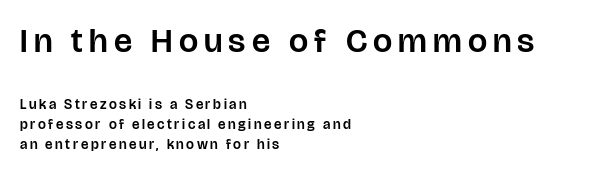
The image shows 34 px sans-serif type, upright; set left-aligned, normal line spacing (1.42x), not underlined; the first (top) block is 2.43x larger; low stroke contrast and a large x-height.
